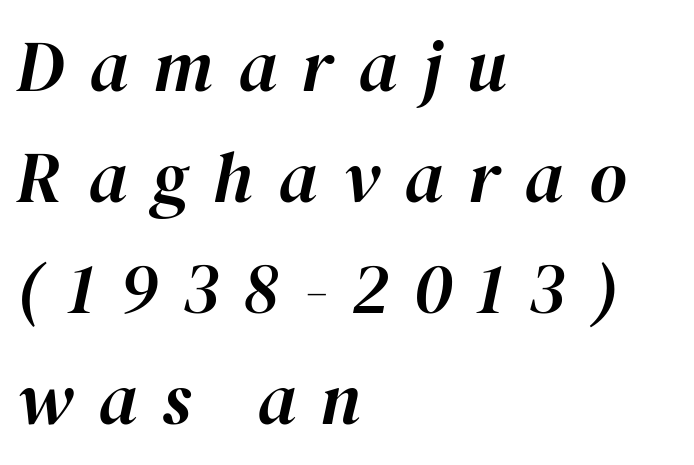
{"italic": "yes", "lean": "right", "slant_degrees": 12, "width": "normal", "stroke_contrast": "high", "x_height": "medium", "monospaced": "no", "underline": "no", "align": "left", "line_spacing": "normal", "line_spacing_ratio": 1.54, "letter_spacing": "wide", "letter_spacing_em": 0.34, "glyph_px": 72}
